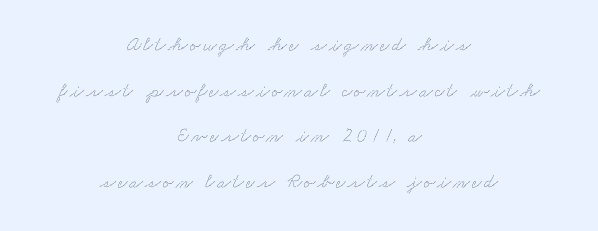
Descenders are the only things crossing below the line. If you folded the block vertically in half, each line would mirror itself in length. You could fit nearly another row in the gap between these rows.
